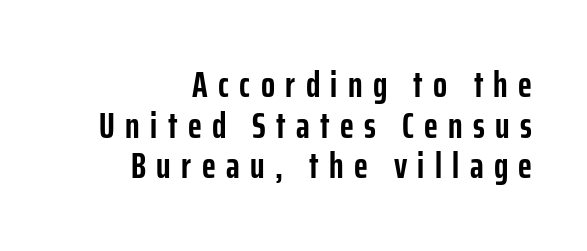
The image shows 37 px semibold, condensed sans-serif type, upright; set right-aligned, tight line spacing (1.1x), unusually wide letter spacing (+0.28 em), not underlined; low stroke contrast and a medium x-height.
